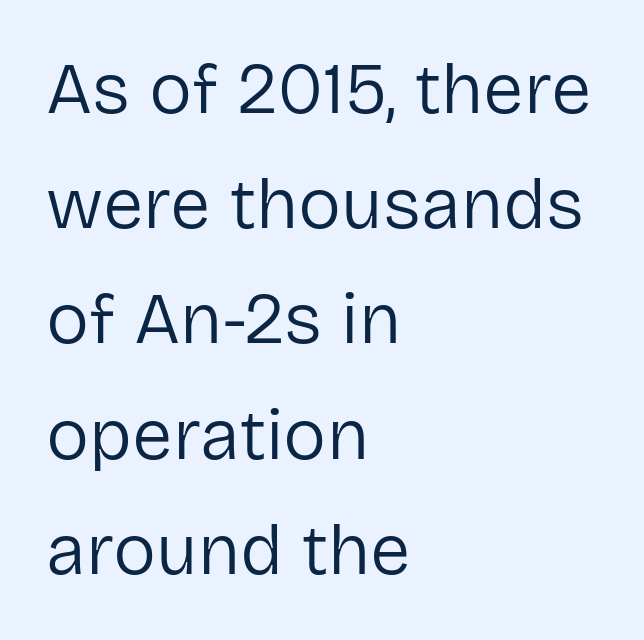
{"serif": "no", "italic": "no", "bold": "no", "weight": "regular", "width": "normal", "stroke_contrast": "low", "x_height": "medium", "monospaced": "no", "underline": "no", "align": "left", "line_spacing": "normal", "line_spacing_ratio": 1.6, "letter_spacing": "normal", "letter_spacing_em": 0.0, "glyph_px": 72}
